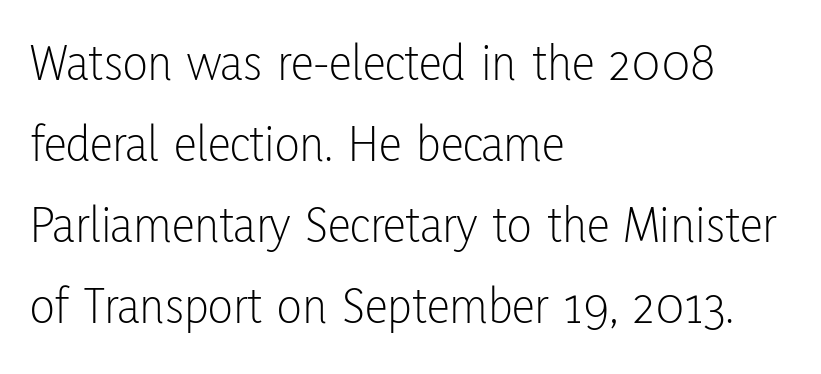
Q: Is the text bold? A: No.
Q: Is the text italic (slanted)? A: No, it is upright.
Q: Is the typeface a serif or a sans-serif typeface? A: Sans-serif.
Q: Is the text underlined? A: No.
Q: How is the paragraph aligned? A: Left-aligned.
Q: Is the spacing between letters normal or unusually wide? A: Normal.
Q: Is the spacing between lines tight, normal or loose? A: Normal.
Q: Width (condensed, normal, or wide)? A: Condensed.
Q: Stroke contrast? A: Low.
Q: x-height? A: Medium.
Q: Monospaced? A: No.
